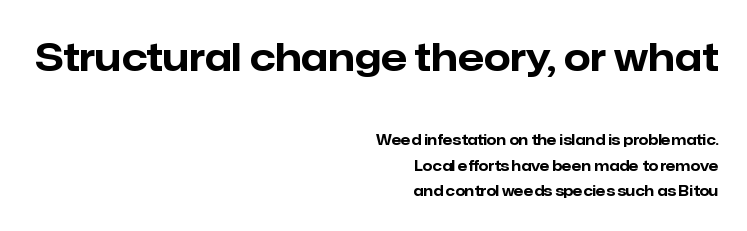
A typesetter would call this proportional, since set widths differ per character. The typography opts for an upright posture over an oblique one. The text was rendered using a sans face with plain stroke endings. The font is running at its bold setting. These lines stack with their right ends in a neat column. Clear beneath every line of the passage.
